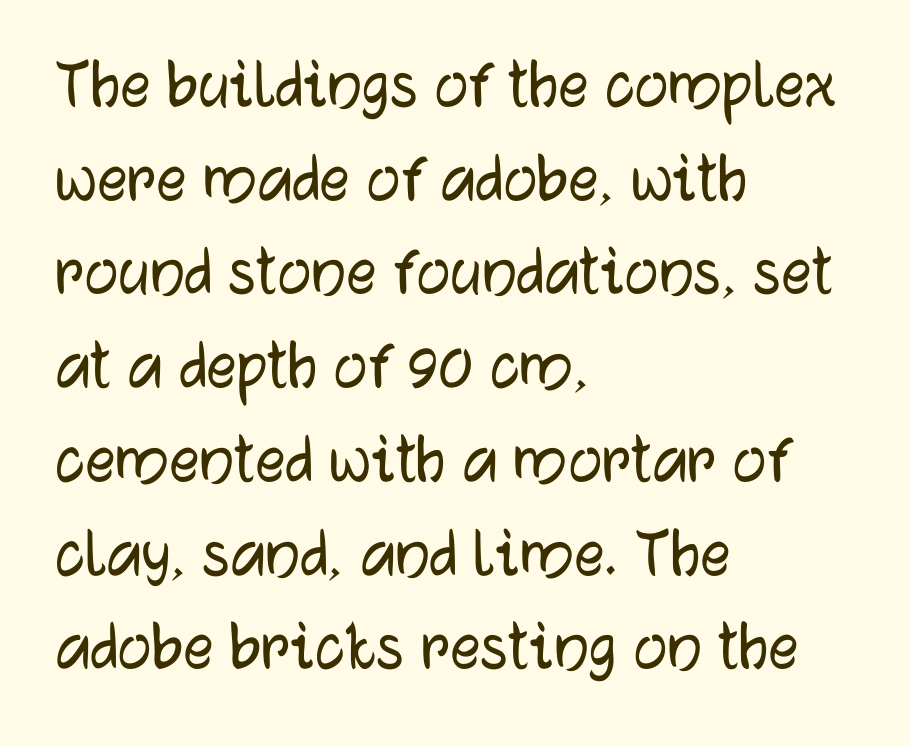
A clean baseline with only descenders dipping below it. No italicization has been applied; the sample stays upright. Is this a fixed-width face? No — the glyphs have proportional, varying widths. Default kerning and tracking; the words read as compact shapes. One-word summary of the alignment: left.
